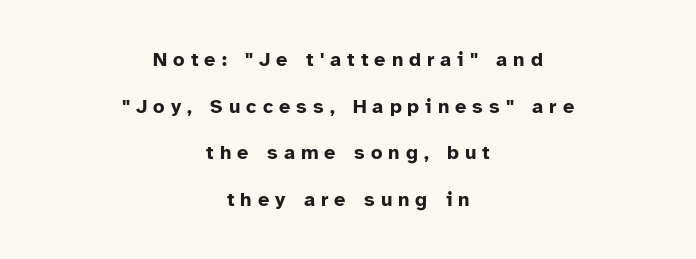
The image shows 20 px bold type, upright; set centered, loose line spacing (2.33x), unusually wide letter spacing (+0.3 em), not underlined.
